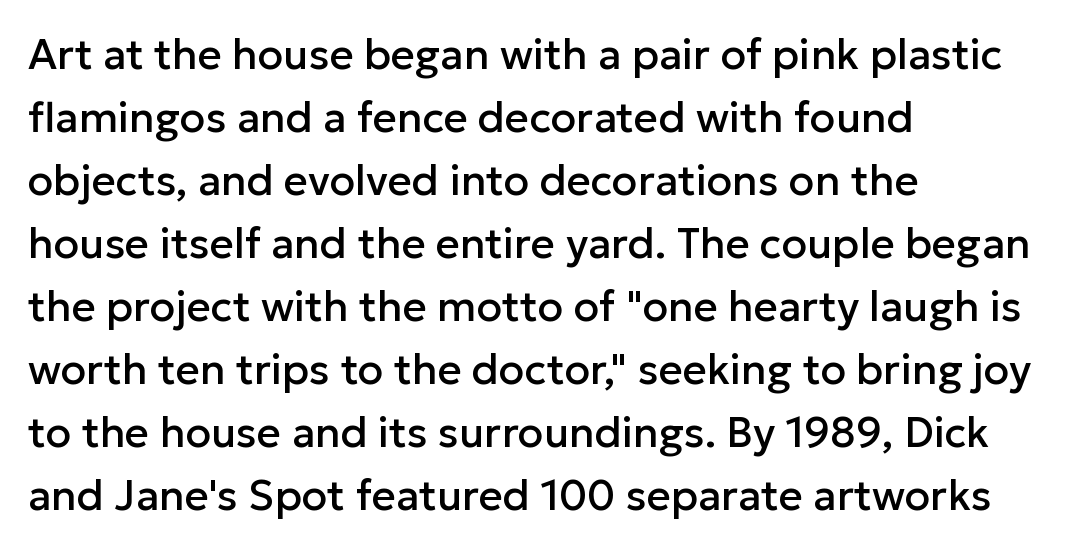
Do the characters align in a grid? No, the font is proportional. Letterform terminals end flat and unadorned throughout the passage. Tracking here is standard; glyphs follow each other at the usual distance. The glyphs are unaccompanied by any horizontal stroke below them.
